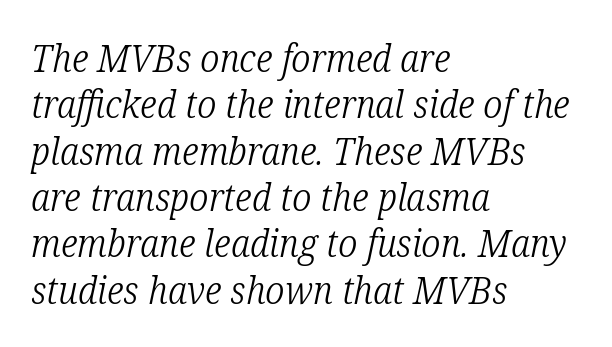
Glance below the letters and you will spot only blank space. Note: serifs present on the glyphs. Posture: slanted. Which margin do the lines hug? The left one — the right edge is uneven.
